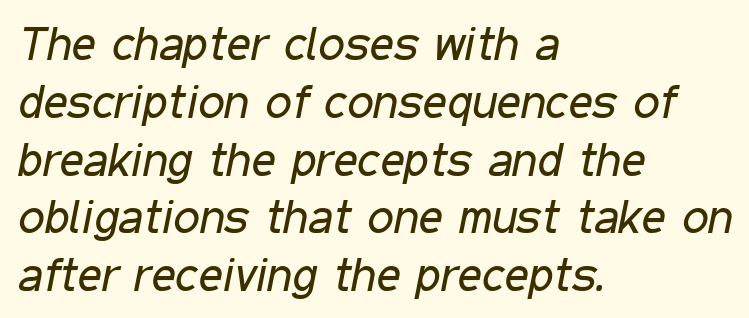
Tall strokes in this sample are angled rather than plumb. A quiet, ordinary-to-light weight characterises the typeface. Spacing verdict: proportional, widths tailored to each character. Each row of text sits above clean, open space. Which margin do the lines hug? The left one — the right edge is uneven. Short note: letters normally spaced.
